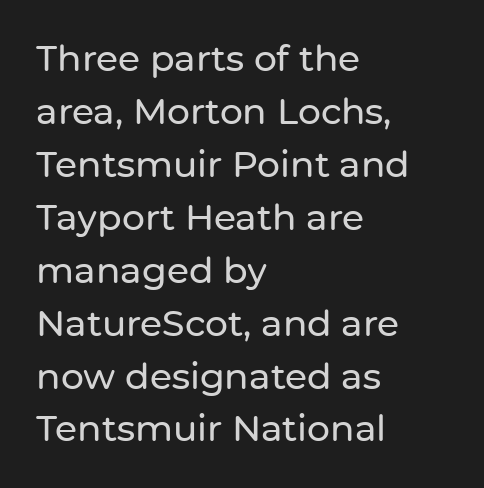
{"serif": "no", "italic": "no", "width": "normal", "stroke_contrast": "low", "x_height": "medium", "monospaced": "no", "underline": "no", "align": "left", "line_spacing": "normal", "line_spacing_ratio": 1.47, "letter_spacing": "normal", "letter_spacing_em": 0.0, "glyph_px": 36}
